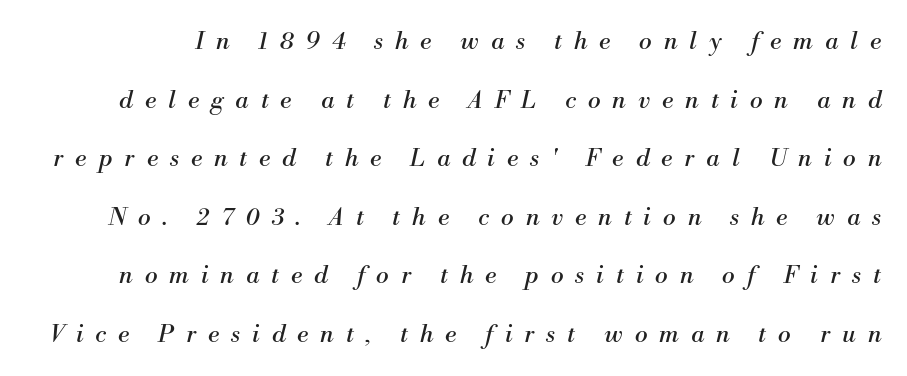
{"italic": "yes", "lean": "right", "slant_degrees": 13, "bold": "no", "underline": "no", "line_spacing": "loose", "line_spacing_ratio": 2.44, "letter_spacing": "wide", "letter_spacing_em": 0.5, "glyph_px": 24}
